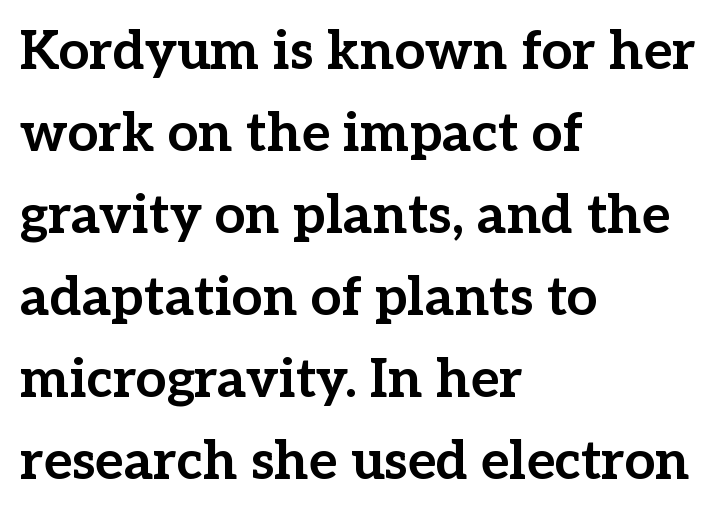
Q: Is the text bold? A: Yes.
Q: Is the text italic (slanted)? A: No, it is upright.
Q: Is the typeface a serif or a sans-serif typeface? A: Serif.
Q: Is the text underlined? A: No.
Q: How is the paragraph aligned? A: Left-aligned.
Q: Is the spacing between letters normal or unusually wide? A: Normal.
Q: Is the spacing between lines tight, normal or loose? A: Normal.
Q: Width (condensed, normal, or wide)? A: Normal.
Q: Stroke contrast? A: Low.
Q: x-height? A: Medium.
Q: Monospaced? A: No.
